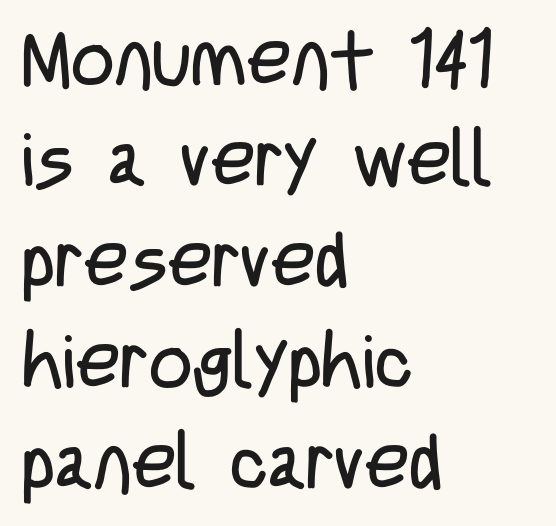
Q: Is the text bold? A: No.
Q: Is the text italic (slanted)? A: No, it is upright.
Q: Is the typeface a serif or a sans-serif typeface? A: Sans-serif.
Q: Is the text underlined? A: No.
Q: How is the paragraph aligned? A: Left-aligned.
Q: Is the spacing between letters normal or unusually wide? A: Normal.
Q: Is the spacing between lines tight, normal or loose? A: Normal.
Q: Width (condensed, normal, or wide)? A: Condensed.
Q: Stroke contrast? A: Low.
Q: x-height? A: Large.
Q: Monospaced? A: No.
